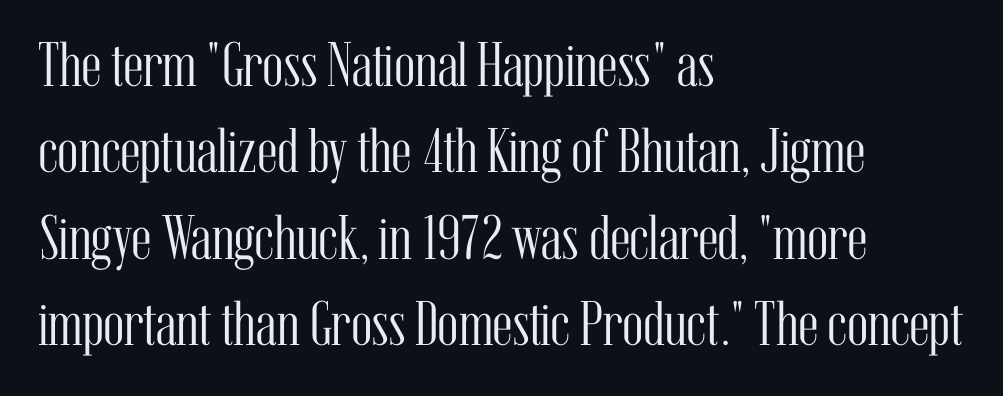
{"serif": "yes", "italic": "no", "bold": "no", "weight": "light", "width": "condensed", "stroke_contrast": "medium", "x_height": "medium", "monospaced": "no", "underline": "no", "align": "left", "line_spacing": "normal", "line_spacing_ratio": 1.37, "letter_spacing": "normal", "letter_spacing_em": 0.0, "glyph_px": 63}
